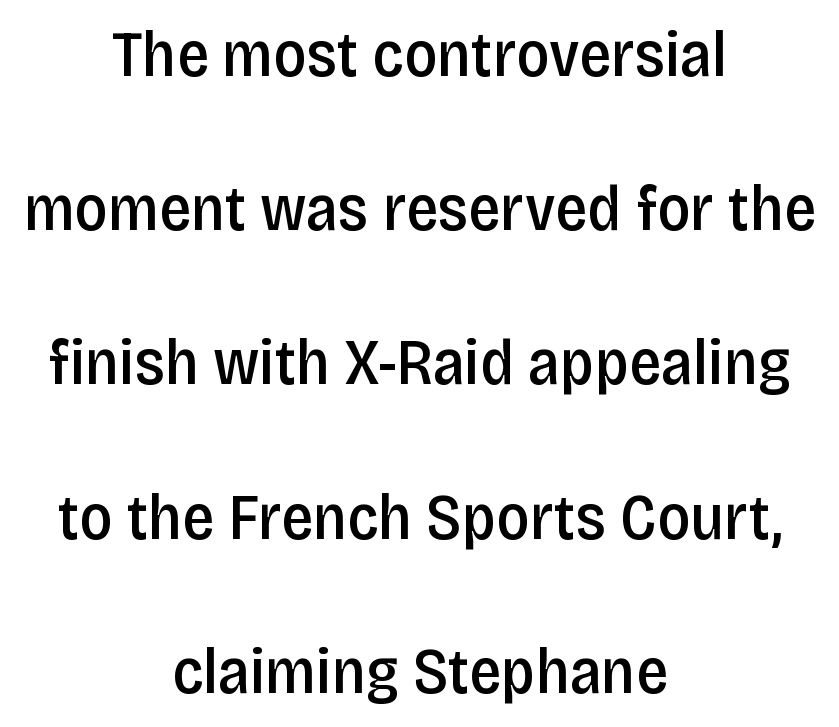
The image shows 64 px semibold, condensed sans-serif type, upright; set centered, loose line spacing (2.41x), normal letter spacing, not underlined; low stroke contrast and a large x-height.
